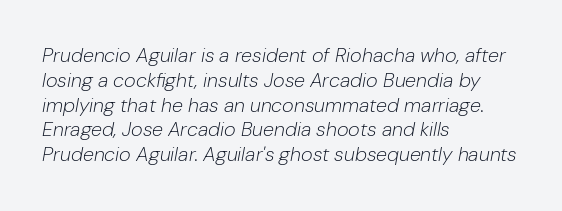
Yep, that's italic — everything's leaning. Standard letterfit; no display-style spreading of the glyphs. The words here are not underlined. Compared with a typical body face, this is equally light or lighter still.
